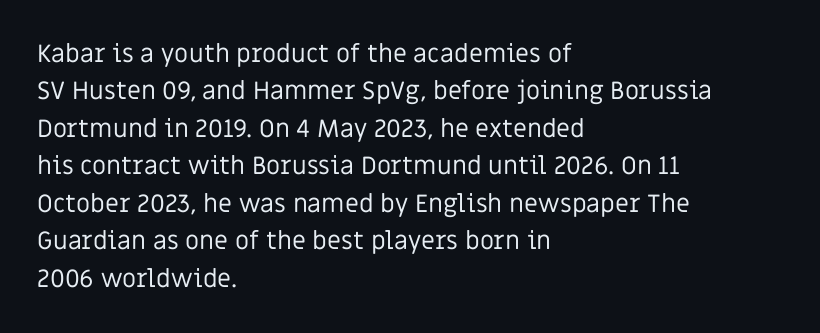
{"italic": "no", "bold": "no", "underline": "no", "align": "left", "line_spacing": "normal", "line_spacing_ratio": 1.5, "letter_spacing": "normal", "letter_spacing_em": 0.0, "glyph_px": 25}
